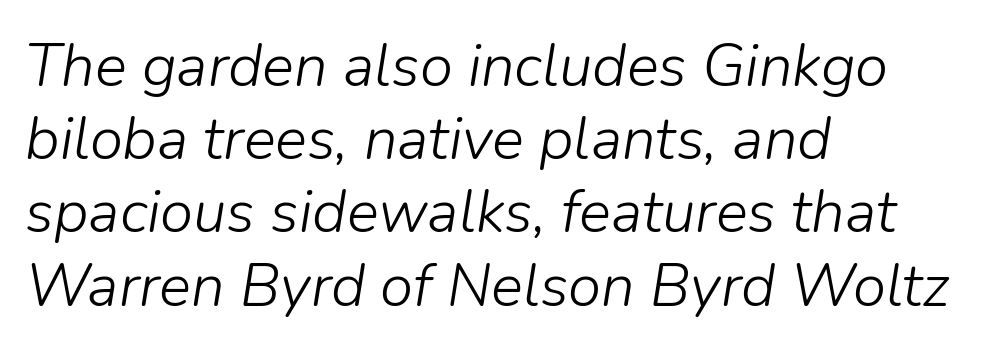
This rendering features lettering with no underline. This sample has the flowing, uneven cadence of proportional lettering. There is no visible air inserted between adjacent glyphs. A typesetter would mark this as italic. These lines are set flush left with a ragged right edge. Is the stroke heavy? The answer is a plain regular-or-lighter.
